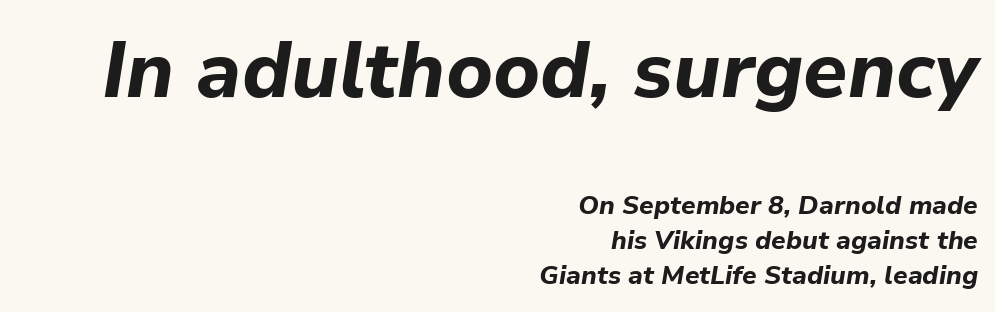
Q: Is the text bold? A: Yes.
Q: Is the text italic (slanted)? A: Yes, it leans right by about 9 degrees.
Q: Is the text underlined? A: No.
Q: How is the paragraph aligned? A: Right-aligned.
Q: Is the spacing between letters normal or unusually wide? A: Normal.
Q: Is the spacing between lines tight, normal or loose? A: Normal.
Q: Which block of text is set in a larger size, the first (top) or the second (bottom)? A: The first (top) one.
Q: Width (condensed, normal, or wide)? A: Normal.
Q: Stroke contrast? A: Low.
Q: x-height? A: Medium.
Q: Monospaced? A: No.
